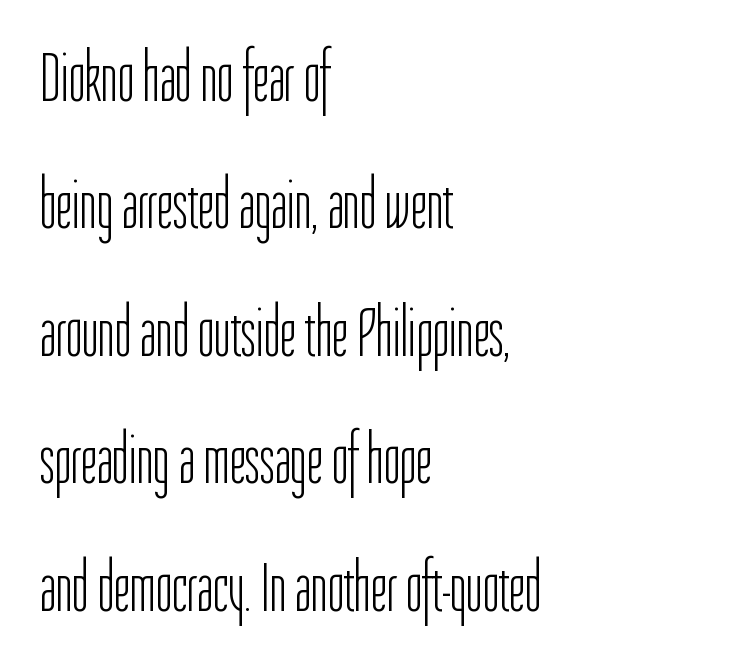
{"serif": "no", "italic": "no", "bold": "no", "weight": "light", "width": "condensed", "stroke_contrast": "low", "x_height": "medium", "monospaced": "no", "underline": "no", "align": "left", "line_spacing_ratio": 1.82, "letter_spacing": "normal", "letter_spacing_em": 0.0, "glyph_px": 70}
